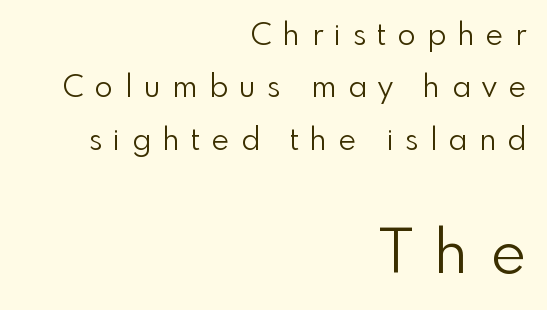
{"serif": "no", "italic": "no", "bold": "no", "weight": "light", "width": "normal", "stroke_contrast": "low", "x_height": "small", "monospaced": "no", "underline": "no", "align": "right", "line_spacing_ratio": 1.75, "letter_spacing": "wide", "letter_spacing_em": 0.39, "larger_block": "second", "size_ratio": 2.0, "glyph_px": 60}
